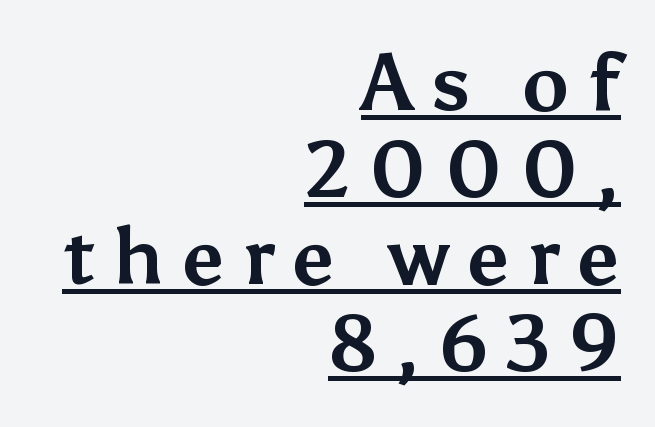
The image shows 79 px bold sans-serif type, upright; set right-aligned, tight line spacing (1.1x), unusually wide letter spacing (+0.22 em), underlined; medium stroke contrast and a medium x-height.
